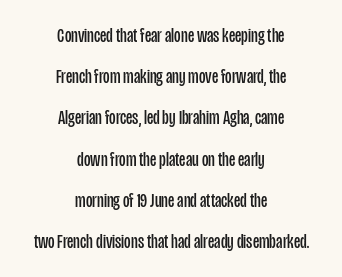
{"italic": "no", "bold": "no", "underline": "no", "align": "center", "line_spacing": "loose", "line_spacing_ratio": 2.06, "letter_spacing": "normal", "letter_spacing_em": 0.0, "glyph_px": 20}
